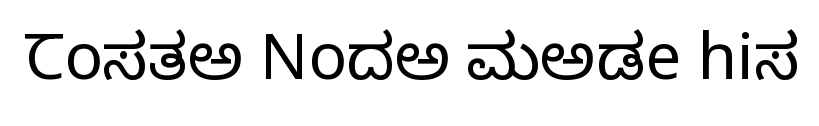
These lines are rendered in a variable-pitch font. Little horizontal feet cap the strokes, marking this as serif type. A roman cut, with each character standing at attention. A clean baseline with only descenders dipping below it. How are the letters spaced? Ordinarily, with no added tracking. The letterforms sit at book weight or below.
